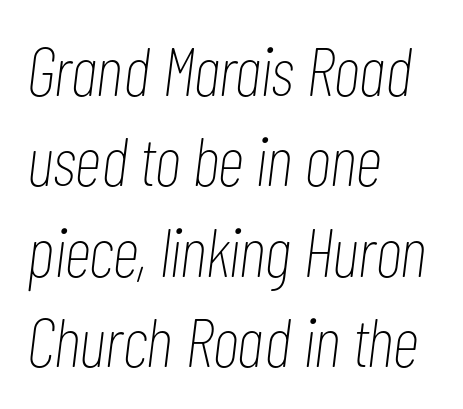
Vertically, the passage feels balanced, rows spaced as you'd expect. Notice how the passage keeps a crisp vertical edge on the left only. Decoration check: the copy has no underline. Italic: yes, the glyphs are oblique. You could not count columns in this text — the font is proportionally spaced.
